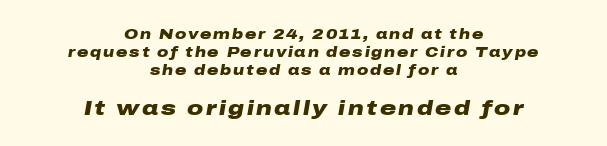
{"italic": "yes", "lean": "right", "slant_degrees": 10, "bold": "yes", "underline": "no", "align": "center", "line_spacing": "normal", "line_spacing_ratio": 1.3, "larger_block": "second", "size_ratio": 1.43, "glyph_px": 20}
